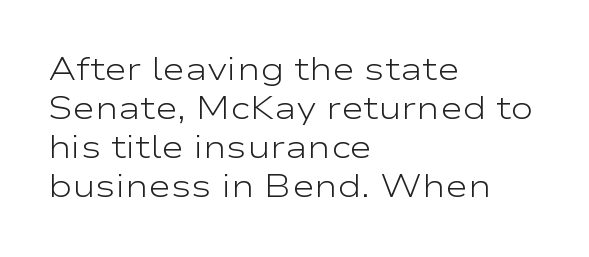
The image shows 31 px light, wide sans-serif type, upright; set left-aligned, normal line spacing (1.26x), normal letter spacing, not underlined; low stroke contrast and a medium x-height.
